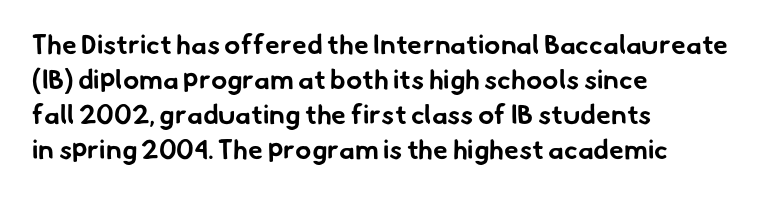
The type is set solid horizontally, with unmodified tracking. The face used here has the dense, thick strokes of a bold. The specimen omits any rule beneath the text block's lines. Compared with typical paragraphs, the rows here are spaced about the same. These lines are set flush left with a ragged right edge.
